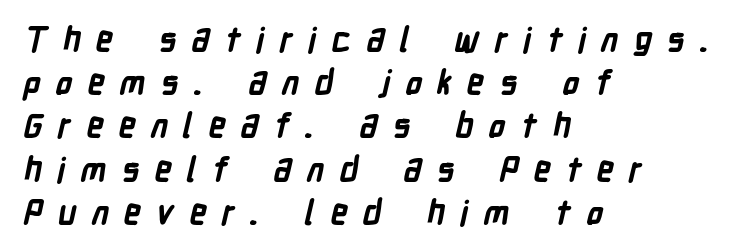
The image shows 34 px bold, condensed sans-serif type; set left-aligned, normal line spacing (1.27x), unusually wide letter spacing (+0.44 em), not underlined; low stroke contrast and a medium x-height.
